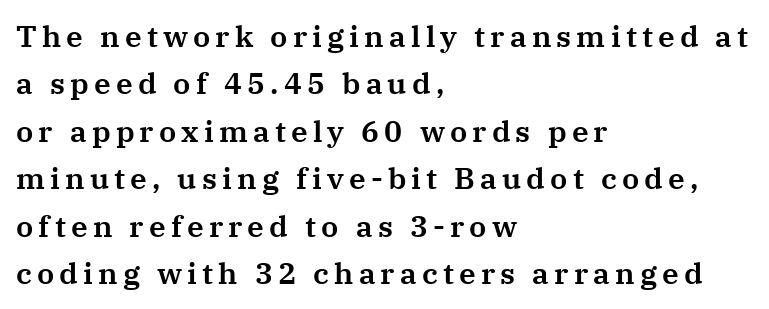
Q: Is the text italic (slanted)? A: No, it is upright.
Q: Is the typeface a serif or a sans-serif typeface? A: Serif.
Q: Is the text underlined? A: No.
Q: How is the paragraph aligned? A: Left-aligned.
Q: Is the spacing between lines tight, normal or loose? A: Normal.
Q: Width (condensed, normal, or wide)? A: Normal.
Q: Stroke contrast? A: Medium.
Q: x-height? A: Medium.
Q: Monospaced? A: No.
